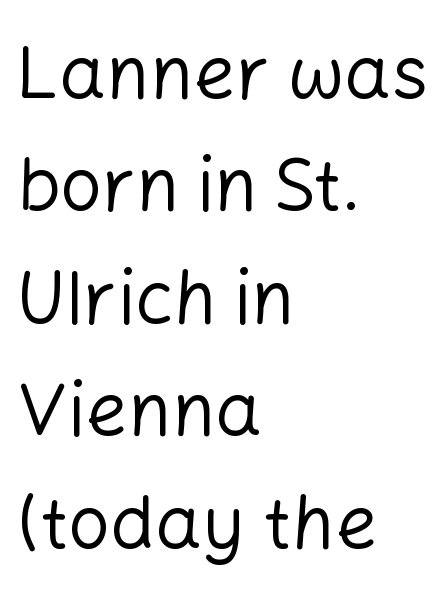
Q: Is the text bold? A: No.
Q: Is the text italic (slanted)? A: No, it is upright.
Q: Is the typeface a serif or a sans-serif typeface? A: Sans-serif.
Q: Is the text underlined? A: No.
Q: How is the paragraph aligned? A: Left-aligned.
Q: Is the spacing between letters normal or unusually wide? A: Normal.
Q: Is the spacing between lines tight, normal or loose? A: Normal.
Q: Width (condensed, normal, or wide)? A: Normal.
Q: Stroke contrast? A: Low.
Q: x-height? A: Medium.
Q: Monospaced? A: No.
